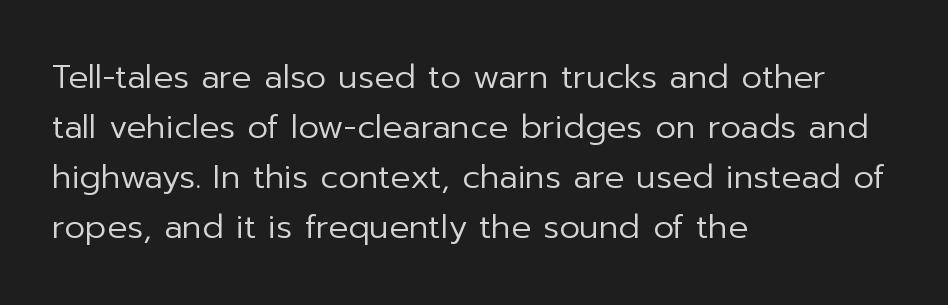
The image shows 33 px regular-weight sans-serif type, upright; set left-aligned, normal line spacing (1.52x), normal letter spacing, not underlined; low stroke contrast and a medium x-height.
